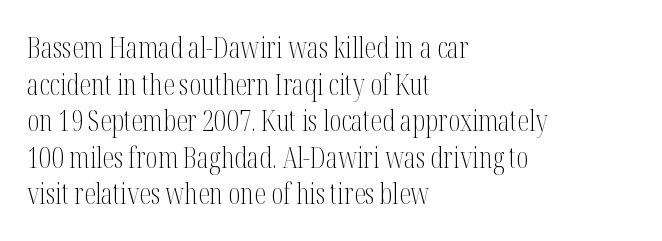
The image shows 29 px light, condensed serif type, upright; set left-aligned, normal line spacing (1.26x), normal letter spacing, not underlined; medium stroke contrast and a medium x-height.
